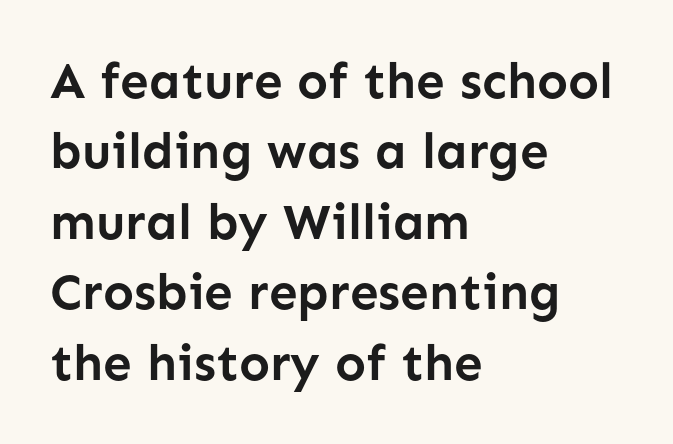
Q: Is the text bold? A: Yes.
Q: Is the text italic (slanted)? A: No, it is upright.
Q: Is the typeface a serif or a sans-serif typeface? A: Sans-serif.
Q: Is the text underlined? A: No.
Q: How is the paragraph aligned? A: Left-aligned.
Q: Is the spacing between letters normal or unusually wide? A: Normal.
Q: Is the spacing between lines tight, normal or loose? A: Normal.
Q: Width (condensed, normal, or wide)? A: Normal.
Q: Stroke contrast? A: Low.
Q: x-height? A: Medium.
Q: Monospaced? A: No.
